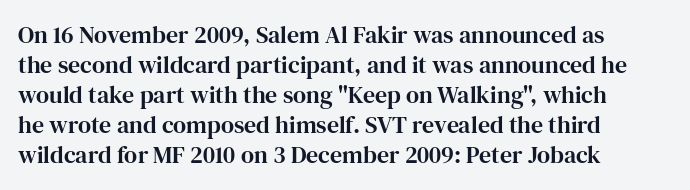
Q: Is the text italic (slanted)? A: No, it is upright.
Q: Is the text underlined? A: No.
Q: How is the paragraph aligned? A: Left-aligned.
Q: Is the spacing between letters normal or unusually wide? A: Normal.
Q: Is the spacing between lines tight, normal or loose? A: Normal.
